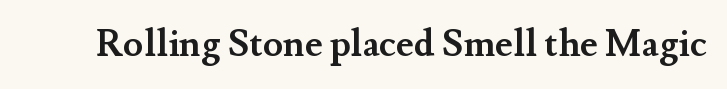
Q: Is the text bold? A: Yes.
Q: Is the text italic (slanted)? A: No, it is upright.
Q: Is the typeface a serif or a sans-serif typeface? A: Serif.
Q: Is the text underlined? A: No.
Q: Is the spacing between letters normal or unusually wide? A: Normal.
Q: Width (condensed, normal, or wide)? A: Normal.
Q: Stroke contrast? A: Medium.
Q: x-height? A: Small.
Q: Monospaced? A: No.
